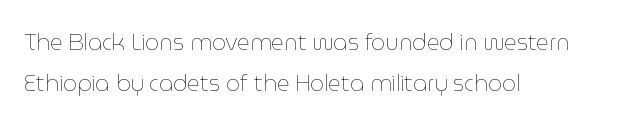
Q: Is the text bold? A: No.
Q: Is the text italic (slanted)? A: No, it is upright.
Q: Is the text underlined? A: No.
Q: How is the paragraph aligned? A: Left-aligned.
Q: Is the spacing between letters normal or unusually wide? A: Normal.
